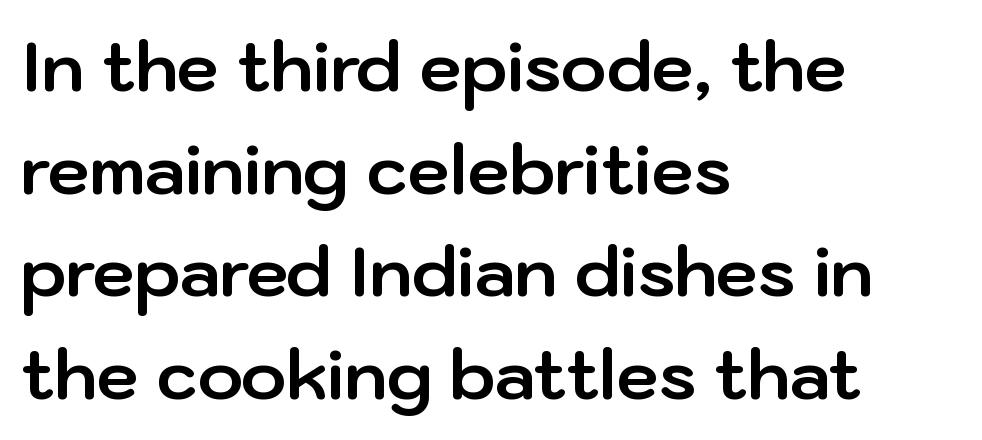
{"serif": "no", "italic": "no", "bold": "yes", "weight": "bold", "width": "normal", "stroke_contrast": "low", "x_height": "medium", "monospaced": "no", "underline": "no", "align": "left", "line_spacing": "normal", "line_spacing_ratio": 1.51, "letter_spacing": "normal", "letter_spacing_em": 0.0, "glyph_px": 68}
